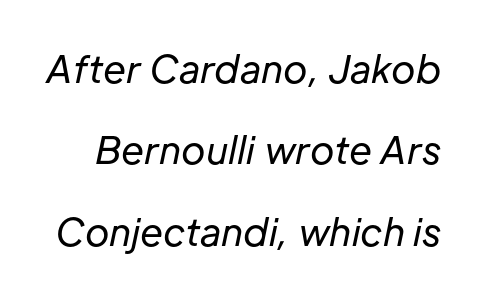
The image shows 37 px regular-weight type, italic (leaning right); set loose line spacing (2.2x), normal letter spacing, not underlined; low stroke contrast and a medium x-height.
